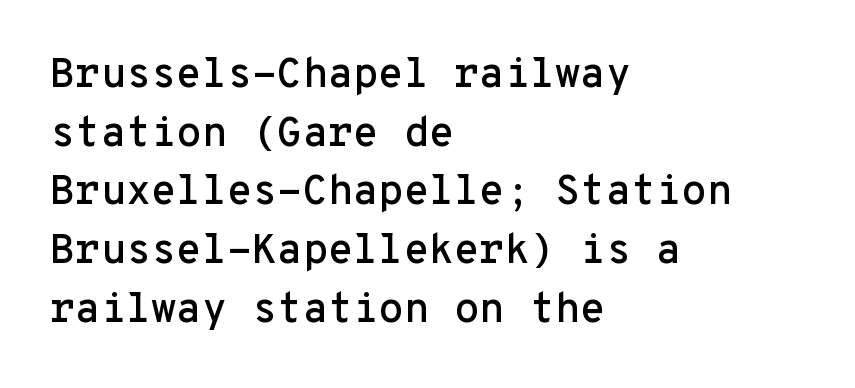
{"serif": "no", "italic": "no", "width": "normal", "stroke_contrast": "low", "x_height": "medium", "monospaced": "yes", "underline": "no", "align": "left", "line_spacing": "normal", "line_spacing_ratio": 1.43, "letter_spacing": "normal", "letter_spacing_em": 0.0, "glyph_px": 41}
